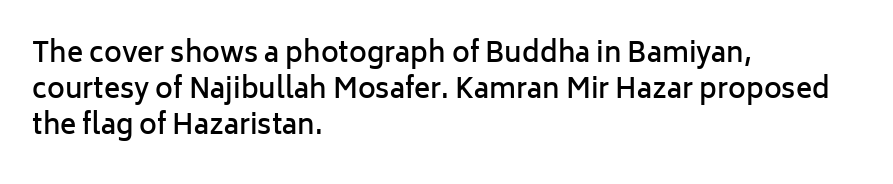
The image shows 27 px text type, upright; set left-aligned, normal line spacing (1.33x), normal letter spacing, not underlined.
